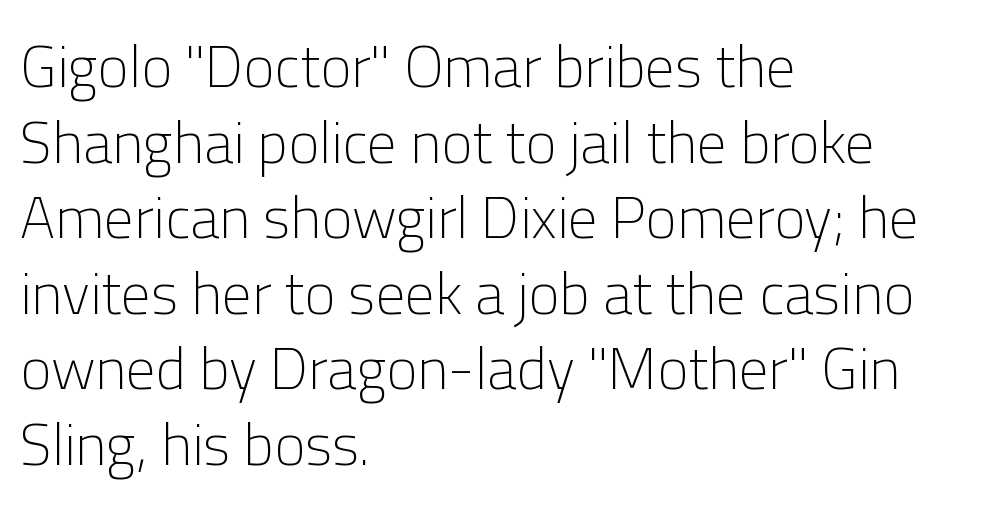
{"serif": "no", "italic": "no", "bold": "no", "weight": "light", "width": "normal", "stroke_contrast": "low", "x_height": "medium", "monospaced": "no", "underline": "no", "align": "left", "line_spacing": "normal", "line_spacing_ratio": 1.28, "letter_spacing": "normal", "letter_spacing_em": 0.0, "glyph_px": 59}
